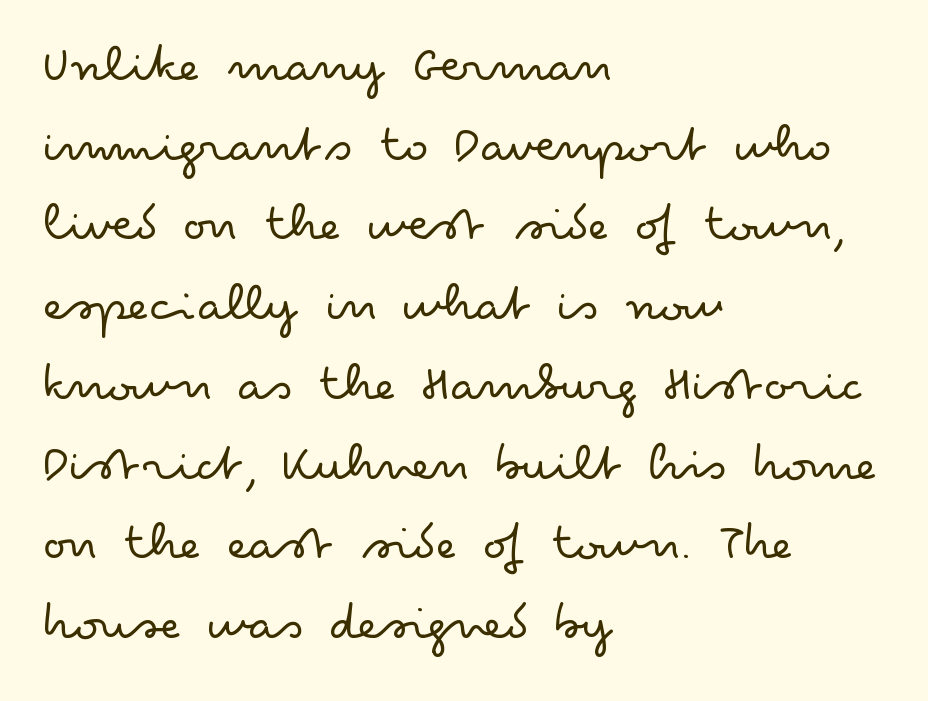
Tall strokes in this sample are plumb rather than angled. Inter-character spacing is left at the font's built-in metrics. Unlike a traditional serif, this face leaves its strokes unadorned. The paragraph has a hard left edge and a soft right edge. The specimen omits any rule beneath the text block's lines. Regarding leading, the lines here are spaced in the standard way.
